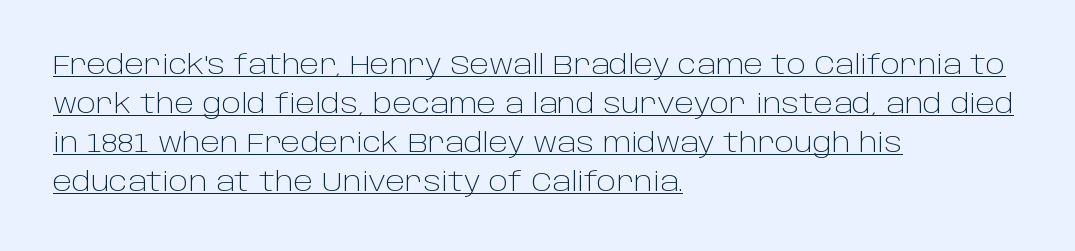
The image shows 26 px text type, upright; set left-aligned, normal line spacing (1.5x), normal letter spacing, underlined.
